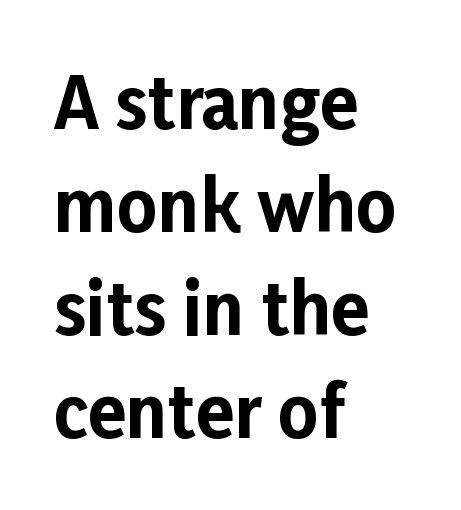
Q: Is the text bold? A: Yes.
Q: Is the text italic (slanted)? A: No, it is upright.
Q: Is the typeface a serif or a sans-serif typeface? A: Sans-serif.
Q: Is the text underlined? A: No.
Q: How is the paragraph aligned? A: Left-aligned.
Q: Is the spacing between letters normal or unusually wide? A: Normal.
Q: Is the spacing between lines tight, normal or loose? A: Normal.
Q: Width (condensed, normal, or wide)? A: Normal.
Q: Stroke contrast? A: Low.
Q: x-height? A: Medium.
Q: Monospaced? A: No.
